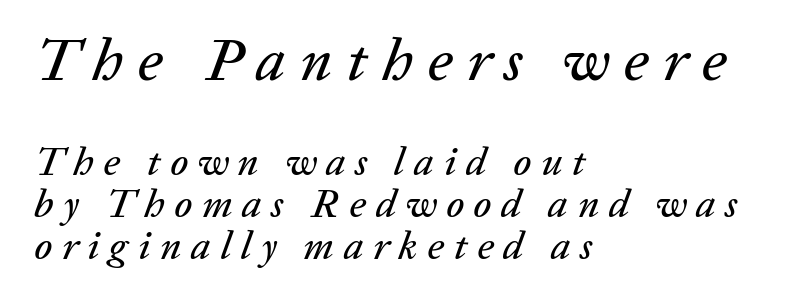
{"italic": "yes", "lean": "right", "slant_degrees": 20, "width": "normal", "stroke_contrast": "low", "x_height": "medium", "monospaced": "no", "underline": "no", "align": "left", "line_spacing": "tight", "line_spacing_ratio": 1.04, "letter_spacing": "wide", "letter_spacing_em": 0.24, "larger_block": "first", "size_ratio": 1.5, "glyph_px": 60}
